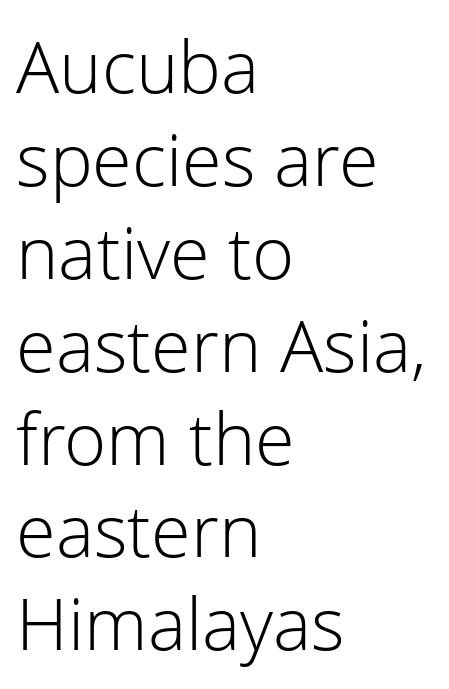
{"serif": "no", "italic": "no", "bold": "no", "weight": "light", "width": "normal", "stroke_contrast": "low", "x_height": "medium", "monospaced": "no", "underline": "no", "align": "left", "line_spacing": "normal", "line_spacing_ratio": 1.29, "letter_spacing": "normal", "letter_spacing_em": 0.0, "glyph_px": 72}
